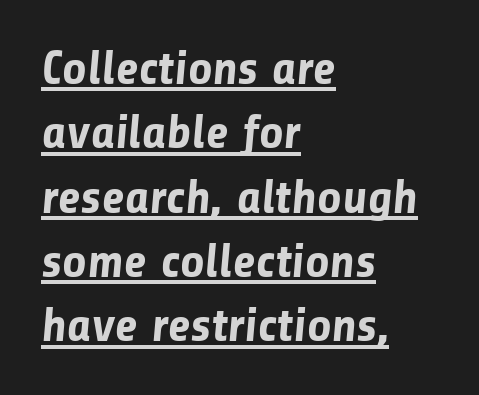
In terms of letterspacing, this is plain default setting. Are there feet on the stems? There aren't — it's a sans. Heavy-handed strokes throughout: this text is bold. Evenly set lines give the paragraph a standard silhouette. Every word sits above its own underline. Layout note: lines flush left.
